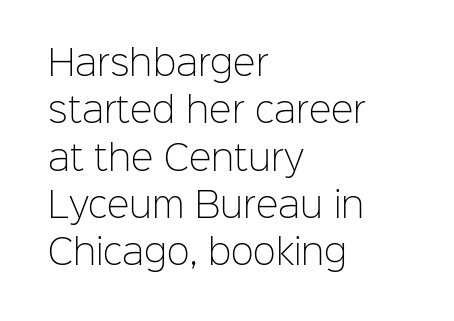
Is there much room between lines? A standard amount, neither cramped nor airy. Is the block centered? No — it sits flush against the left margin. The tracking reads as untouched default to a designer's eye. The type family on display is of the sans-serif kind. This is the regular roman posture of the typeface.
